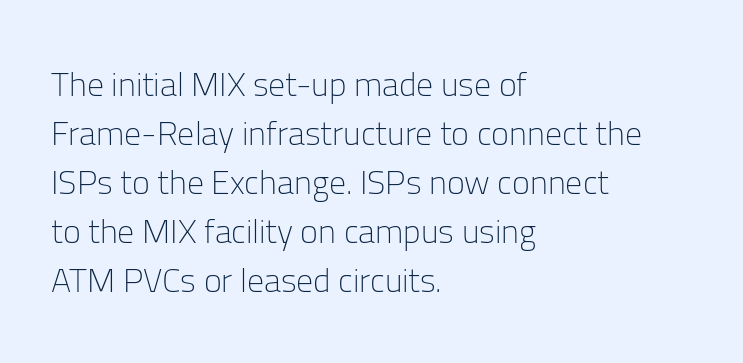
Q: Is the text bold? A: No.
Q: Is the text italic (slanted)? A: No, it is upright.
Q: Is the typeface a serif or a sans-serif typeface? A: Sans-serif.
Q: Is the text underlined? A: No.
Q: How is the paragraph aligned? A: Left-aligned.
Q: Is the spacing between letters normal or unusually wide? A: Normal.
Q: Is the spacing between lines tight, normal or loose? A: Normal.
Q: Width (condensed, normal, or wide)? A: Normal.
Q: Stroke contrast? A: Low.
Q: x-height? A: Medium.
Q: Monospaced? A: No.
